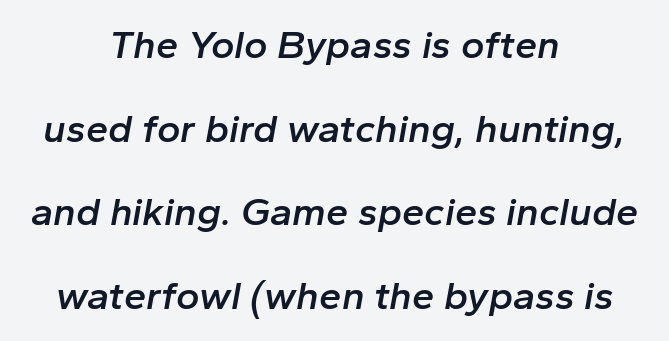
Q: Is the text bold? A: Semi-bold.
Q: Is the text italic (slanted)? A: Yes, it leans right by about 10 degrees.
Q: Is the text underlined? A: No.
Q: How is the paragraph aligned? A: Centered.
Q: Is the spacing between letters normal or unusually wide? A: Normal.
Q: Is the spacing between lines tight, normal or loose? A: Loose.
Q: Width (condensed, normal, or wide)? A: Normal.
Q: Stroke contrast? A: Low.
Q: x-height? A: Medium.
Q: Monospaced? A: No.
